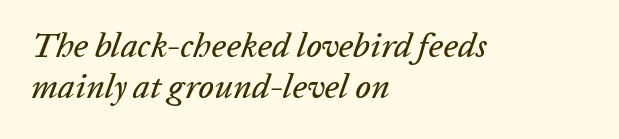
Q: Is the text italic (slanted)? A: Yes, it leans right by about 20 degrees.
Q: Is the text underlined? A: No.
Q: How is the paragraph aligned? A: Left-aligned.
Q: Is the spacing between letters normal or unusually wide? A: Normal.
Q: Width (condensed, normal, or wide)? A: Normal.
Q: Stroke contrast? A: Low.
Q: x-height? A: Medium.
Q: Monospaced? A: No.
